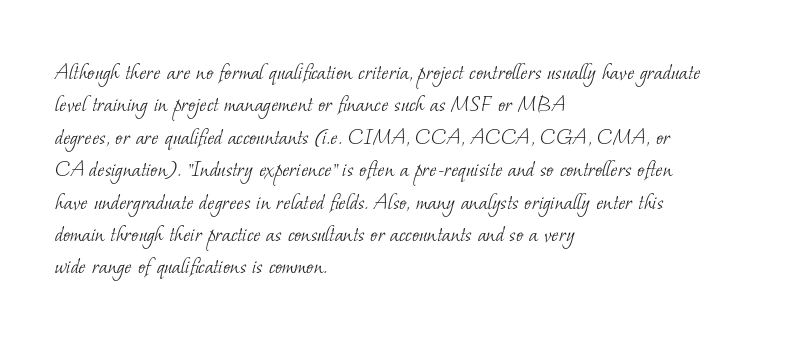
Q: Is the text bold? A: No.
Q: Is the text underlined? A: No.
Q: How is the paragraph aligned? A: Left-aligned.
Q: Is the spacing between letters normal or unusually wide? A: Normal.
Q: Is the spacing between lines tight, normal or loose? A: Normal.
